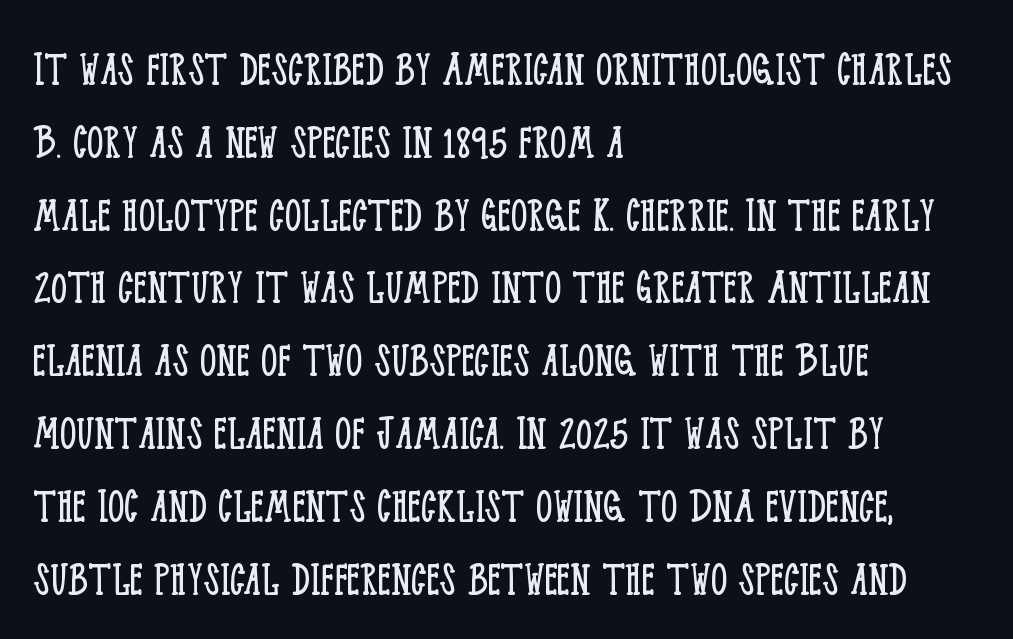
{"serif": "yes", "italic": "no", "bold": "no", "weight": "light", "width": "condensed", "stroke_contrast": "low", "x_height": "large", "monospaced": "no", "underline": "no", "align": "left", "line_spacing": "normal", "line_spacing_ratio": 1.4, "letter_spacing": "normal", "letter_spacing_em": 0.0, "glyph_px": 52}
